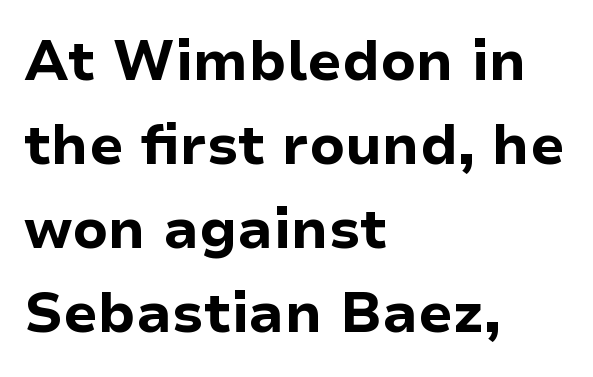
{"serif": "no", "italic": "no", "bold": "yes", "weight": "bold", "width": "normal", "stroke_contrast": "low", "x_height": "medium", "monospaced": "no", "underline": "no", "align": "left", "line_spacing": "normal", "line_spacing_ratio": 1.53, "letter_spacing": "normal", "letter_spacing_em": 0.0, "glyph_px": 55}
